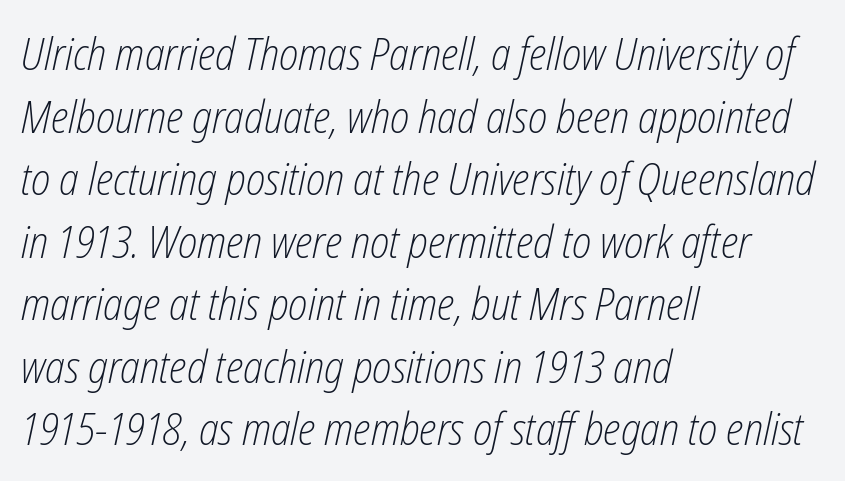
Compared with typical body copy, the letter spacing here is the same. The axis of the letterforms is tilted away from vertical. The face used here is proportionally spaced, like ordinary book or web type. The setting favours the left margin, as ordinary paragraphs usually do. Stem width sits at or under what a default text font uses. In terms of leading, this rendering sits right in the middle.
